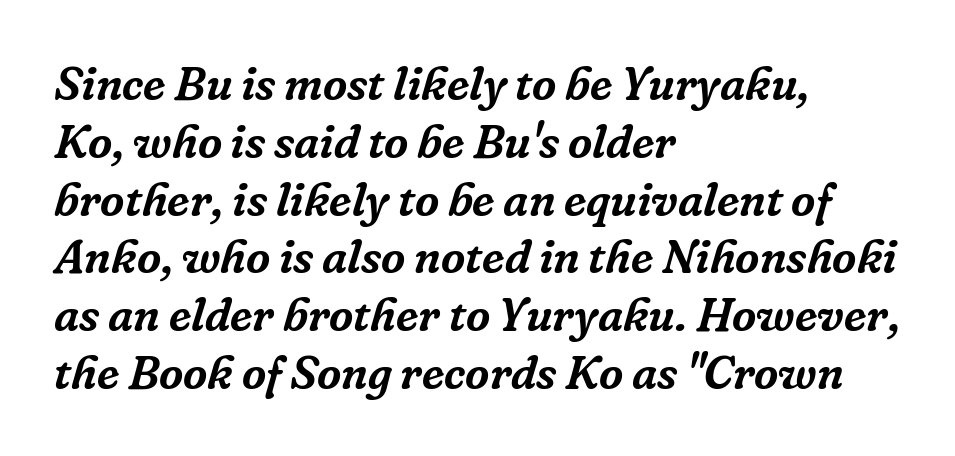
{"serif": "yes", "italic": "yes", "lean": "right", "slant_degrees": 16, "width": "normal", "stroke_contrast": "low", "x_height": "medium", "monospaced": "no", "underline": "no", "align": "left", "line_spacing_ratio": 1.23, "letter_spacing": "normal", "letter_spacing_em": 0.0, "glyph_px": 47}
